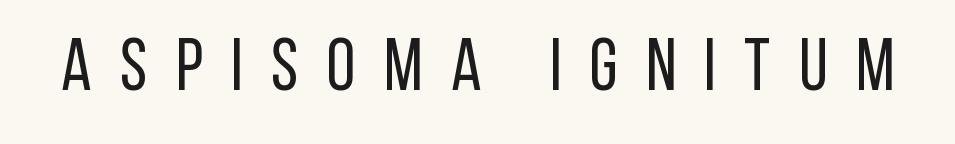
{"serif": "no", "italic": "no", "bold": "no", "weight": "regular", "width": "condensed", "stroke_contrast": "low", "x_height": "large", "monospaced": "no", "underline": "no", "letter_spacing": "wide", "letter_spacing_em": 0.39, "glyph_px": 73}
